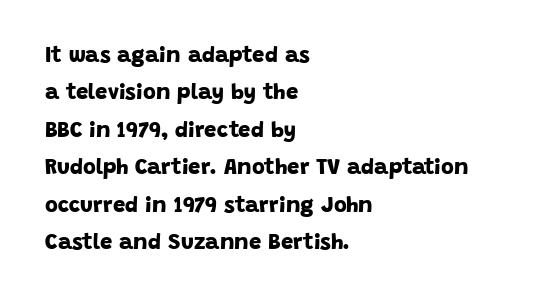
Spacing between characters is what you'd get straight out of the box. The lines are quadded left. A typesetter would call this leading conventional body-copy spacing. Weight: bold.
